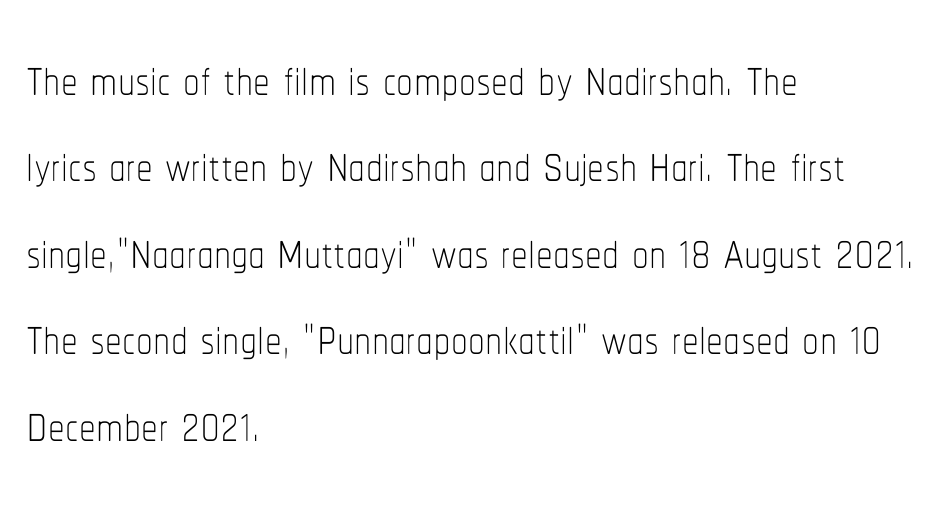
Q: Is the text bold? A: No.
Q: Is the text italic (slanted)? A: No, it is upright.
Q: Is the text underlined? A: No.
Q: How is the paragraph aligned? A: Left-aligned.
Q: Is the spacing between letters normal or unusually wide? A: Normal.
Q: Is the spacing between lines tight, normal or loose? A: Normal.
Q: Width (condensed, normal, or wide)? A: Condensed.
Q: Stroke contrast? A: Low.
Q: x-height? A: Medium.
Q: Monospaced? A: No.
